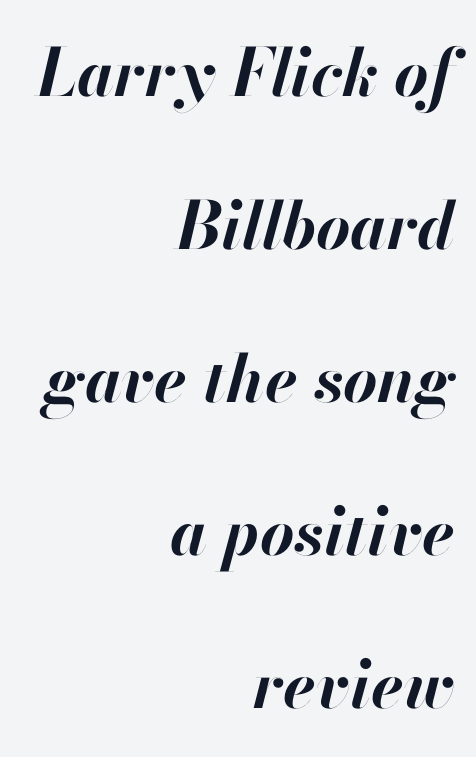
{"italic": "yes", "lean": "right", "slant_degrees": 13, "bold": "yes", "weight": "bold", "width": "normal", "stroke_contrast": "high", "x_height": "small", "monospaced": "no", "underline": "no", "align": "right", "line_spacing": "loose", "line_spacing_ratio": 2.32, "letter_spacing": "normal", "letter_spacing_em": 0.0, "glyph_px": 66}
